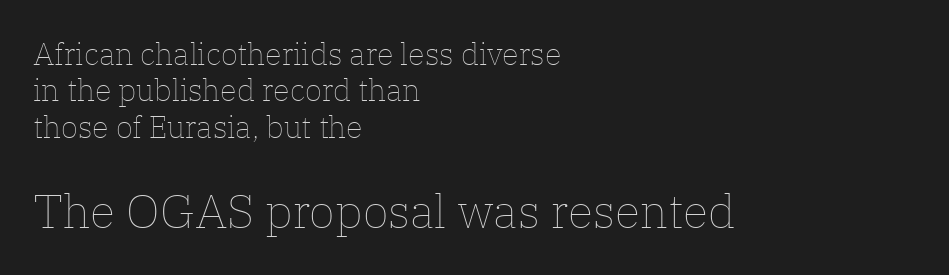
{"italic": "no", "bold": "no", "weight": "thin", "width": "normal", "stroke_contrast": "low", "x_height": "medium", "monospaced": "no", "underline": "no", "align": "left", "line_spacing_ratio": 1.17, "letter_spacing": "normal", "letter_spacing_em": 0.0, "larger_block": "second", "size_ratio": 1.52, "glyph_px": 47}
